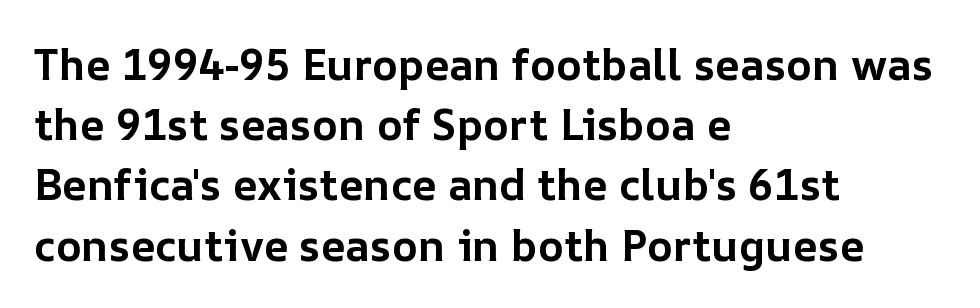
{"italic": "no", "bold": "yes", "weight": "bold", "width": "normal", "stroke_contrast": "low", "x_height": "medium", "monospaced": "no", "underline": "no", "align": "left", "line_spacing": "normal", "line_spacing_ratio": 1.4, "letter_spacing": "normal", "letter_spacing_em": 0.0, "glyph_px": 43}
